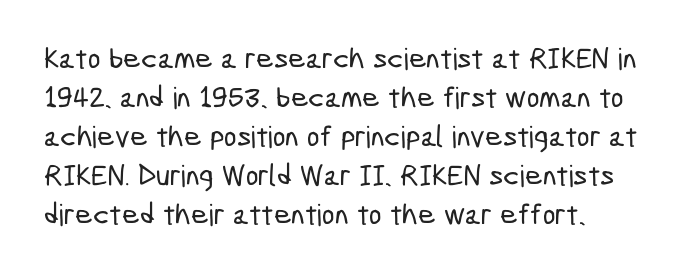
{"serif": "no", "width": "condensed", "stroke_contrast": "low", "x_height": "medium", "monospaced": "no", "underline": "no", "align": "left", "line_spacing": "normal", "line_spacing_ratio": 1.3, "letter_spacing": "normal", "letter_spacing_em": 0.0, "glyph_px": 30}
